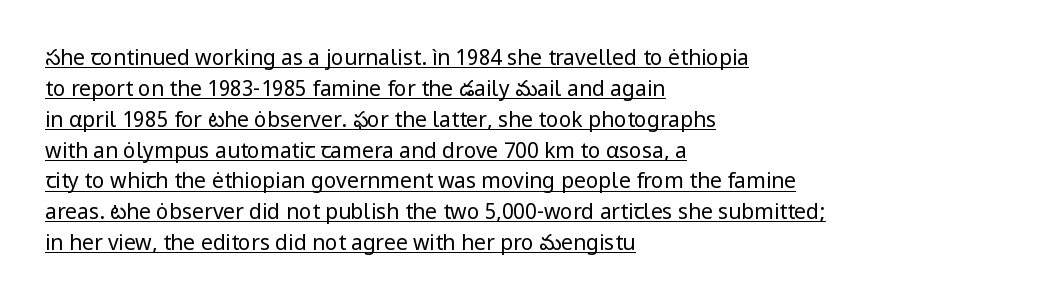
The image shows 21 px text type, upright; set left-aligned, normal line spacing (1.47x), normal letter spacing, underlined.
